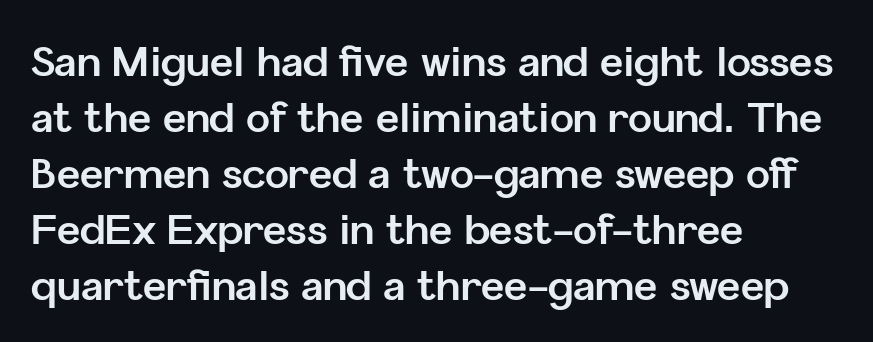
{"serif": "no", "italic": "no", "bold": "yes", "weight": "bold", "width": "normal", "stroke_contrast": "low", "x_height": "medium", "monospaced": "no", "underline": "no", "align": "left", "line_spacing": "normal", "line_spacing_ratio": 1.4, "letter_spacing": "normal", "letter_spacing_em": 0.0, "glyph_px": 40}
